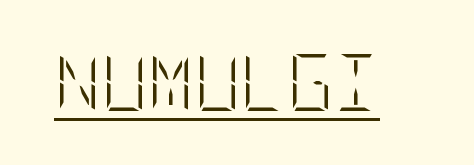
Q: Is the text bold? A: No.
Q: Is the text italic (slanted)? A: No, it is upright.
Q: Is the text underlined? A: Yes.
Q: Is the spacing between letters normal or unusually wide? A: Normal.
Q: Width (condensed, normal, or wide)? A: Condensed.
Q: Stroke contrast? A: Low.
Q: x-height? A: Large.
